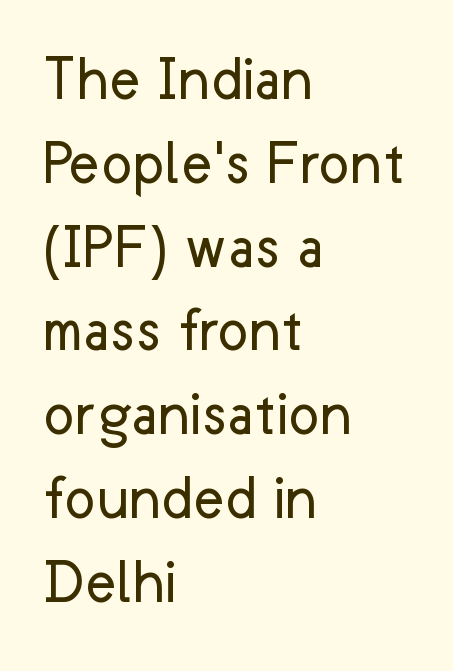
You could not count columns in this text — the font is proportionally spaced. This sample uses plain, unmodified letter spacing. Rows of type keep a routine distance in the vertical direction. Do the letters lean? They stand straight. Each stroke keeps to a modest, everyday thickness or less. This rendering features lettering with no underline.
